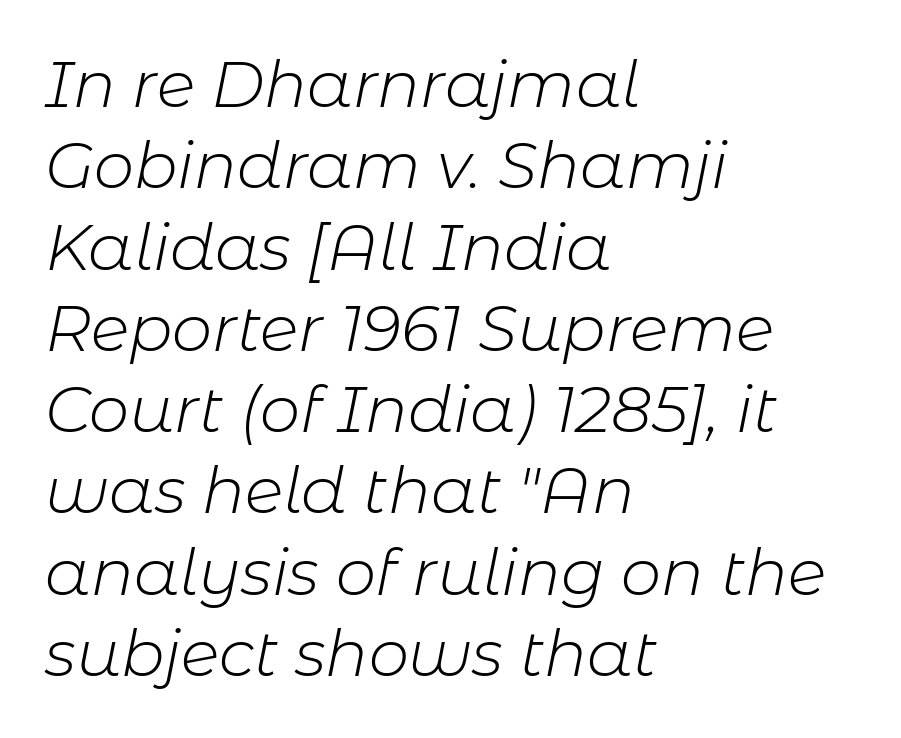
Q: Is the text bold? A: No.
Q: Is the text italic (slanted)? A: Yes, it leans right by about 11 degrees.
Q: Is the text underlined? A: No.
Q: How is the paragraph aligned? A: Left-aligned.
Q: Is the spacing between letters normal or unusually wide? A: Normal.
Q: Is the spacing between lines tight, normal or loose? A: Normal.
Q: Width (condensed, normal, or wide)? A: Normal.
Q: Stroke contrast? A: Low.
Q: x-height? A: Medium.
Q: Monospaced? A: No.
